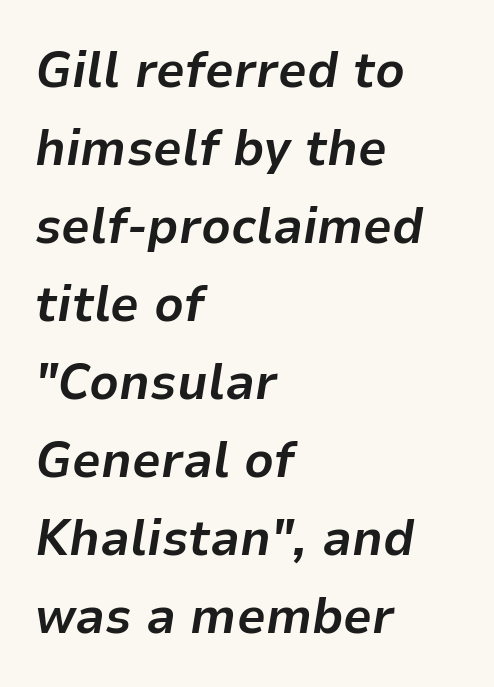
The image shows 51 px bold type, italic (leaning right); set left-aligned, normal line spacing (1.53x), normal letter spacing, not underlined; low stroke contrast and a medium x-height.
